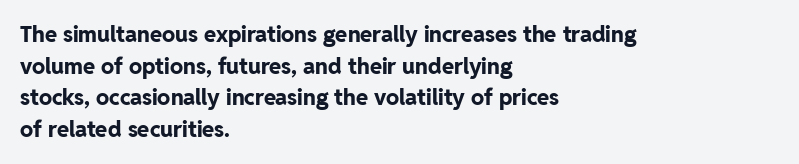
Q: Is the text bold? A: Yes.
Q: Is the text italic (slanted)? A: No, it is upright.
Q: Is the text underlined? A: No.
Q: How is the paragraph aligned? A: Left-aligned.
Q: Is the spacing between letters normal or unusually wide? A: Normal.
Q: Is the spacing between lines tight, normal or loose? A: Normal.
